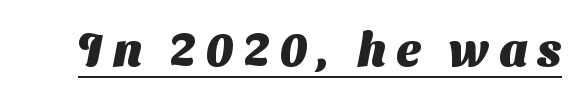
The typesetter has applied underlining to the passage shown. Weight check: bold — yes, fully. Typographically, this falls in the sans-serif category. The letters advance in unequal steps, a hallmark of proportional type.
